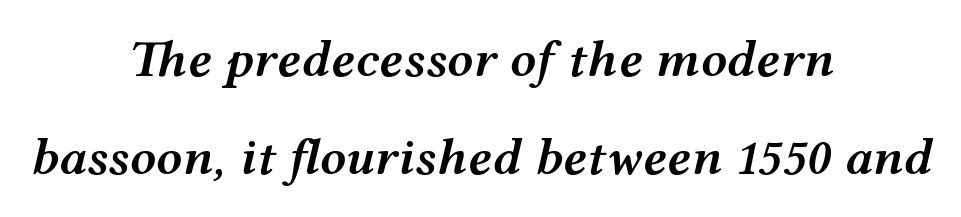
The horizontal fit of the characters is conventional and even. Each glyph is drawn with semibold strokes, heavier than normal yet not fully bold. Spacing verdict: proportional, widths tailored to each character. This sample is center-justified, so both line endings float freely. The passage shown is not underscored anywhere.
